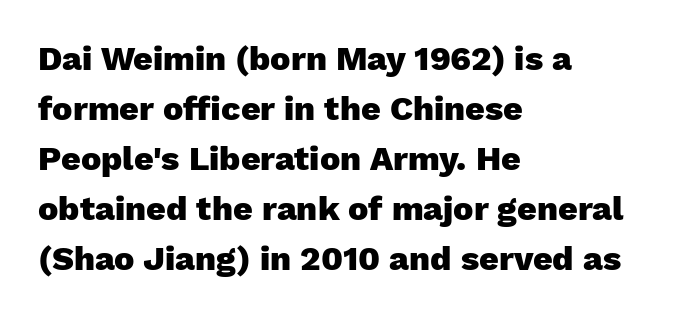
{"serif": "no", "italic": "no", "bold": "yes", "weight": "heavy", "width": "normal", "stroke_contrast": "low", "x_height": "medium", "monospaced": "no", "underline": "no", "align": "left", "line_spacing": "normal", "line_spacing_ratio": 1.47, "letter_spacing": "normal", "letter_spacing_em": 0.0, "glyph_px": 34}
